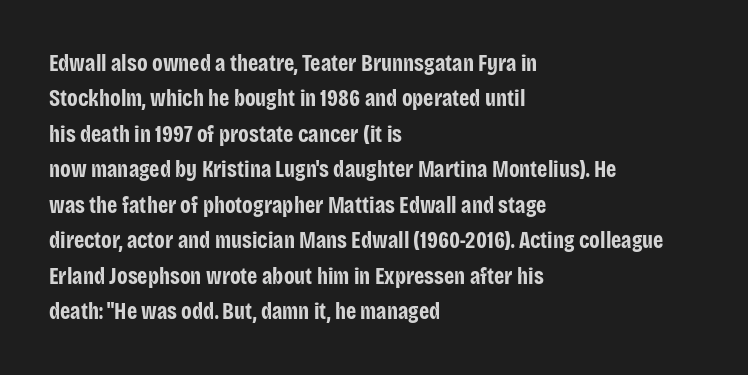
The strip under each line holds only bare page. The designer left line spacing at the default. Typeset ragged right — the left edge is the straight one. Heavy-handed strokes throughout: this text is bold.
